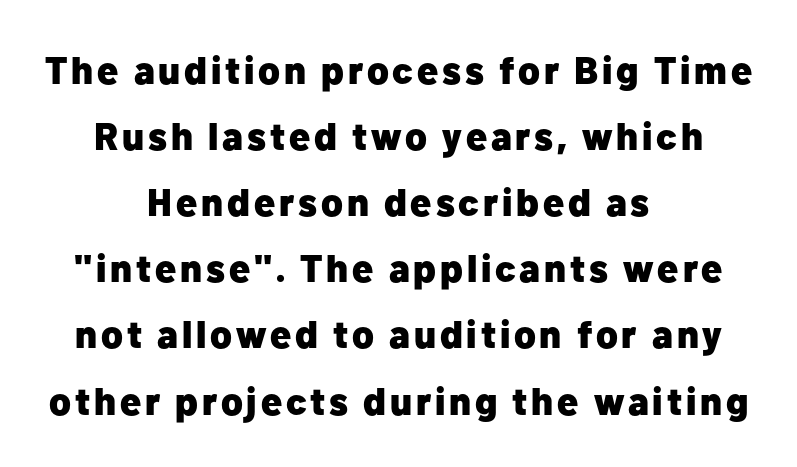
Q: Is the text bold? A: Yes.
Q: Is the text italic (slanted)? A: No, it is upright.
Q: Is the typeface a serif or a sans-serif typeface? A: Sans-serif.
Q: Is the text underlined? A: No.
Q: How is the paragraph aligned? A: Centered.
Q: Width (condensed, normal, or wide)? A: Normal.
Q: Stroke contrast? A: Low.
Q: x-height? A: Medium.
Q: Monospaced? A: No.
